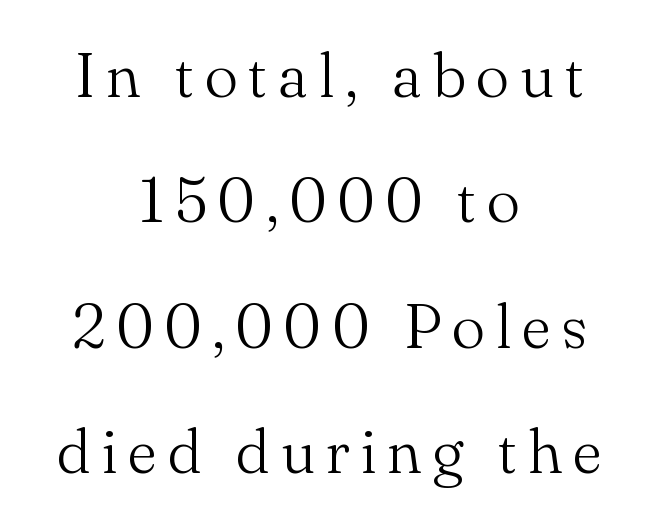
Q: Is the text bold? A: No.
Q: Is the text italic (slanted)? A: No, it is upright.
Q: Is the typeface a serif or a sans-serif typeface? A: Serif.
Q: Is the text underlined? A: No.
Q: How is the paragraph aligned? A: Centered.
Q: Is the spacing between lines tight, normal or loose? A: Loose.
Q: Width (condensed, normal, or wide)? A: Normal.
Q: Stroke contrast? A: Medium.
Q: x-height? A: Small.
Q: Monospaced? A: No.
